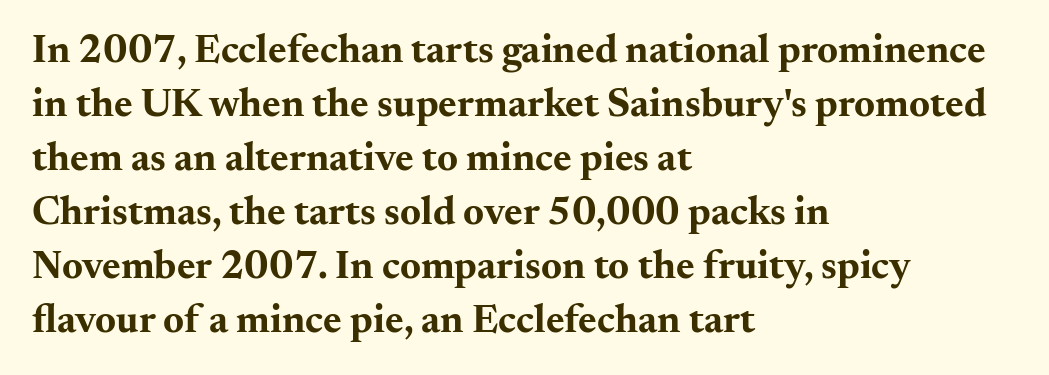
The passage shown is emphatically bold. Leftover space on each line is placed entirely after the last word. Designer's note — italics off, roman on. Honestly, the letter spacing is just normal — you wouldn't notice it. The leading is moderate, giving the passage an even texture.
